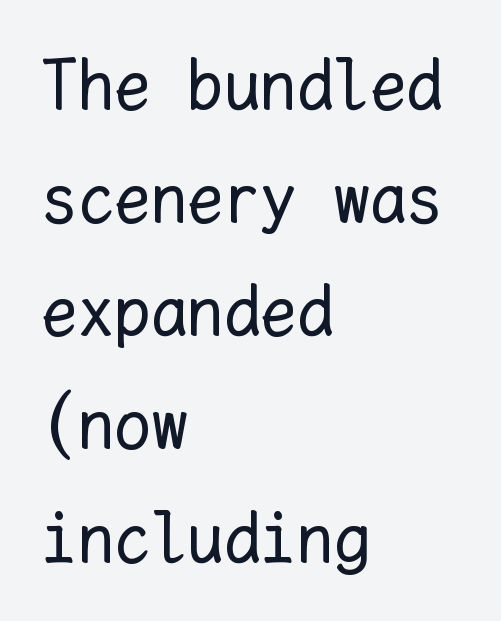
The image shows 73 px regular-weight type, upright, monospaced; set left-aligned, normal line spacing (1.55x), normal letter spacing, not underlined; low stroke contrast and a medium x-height.
